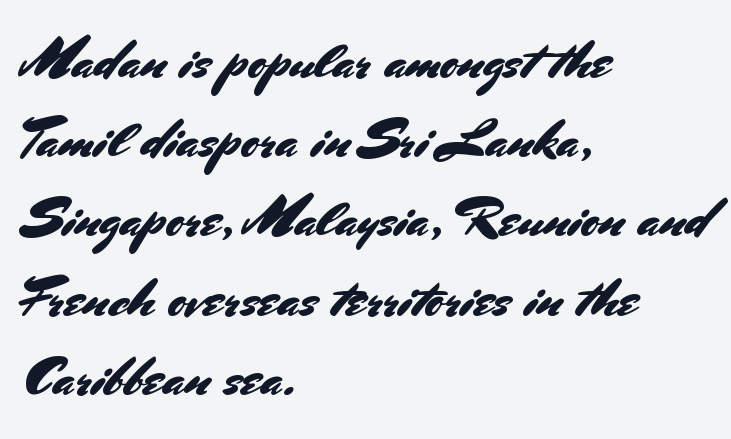
{"serif": "no", "width": "normal", "stroke_contrast": "medium", "x_height": "small", "monospaced": "no", "underline": "no", "align": "left", "line_spacing": "normal", "line_spacing_ratio": 1.44, "letter_spacing": "normal", "letter_spacing_em": 0.0, "glyph_px": 55}
